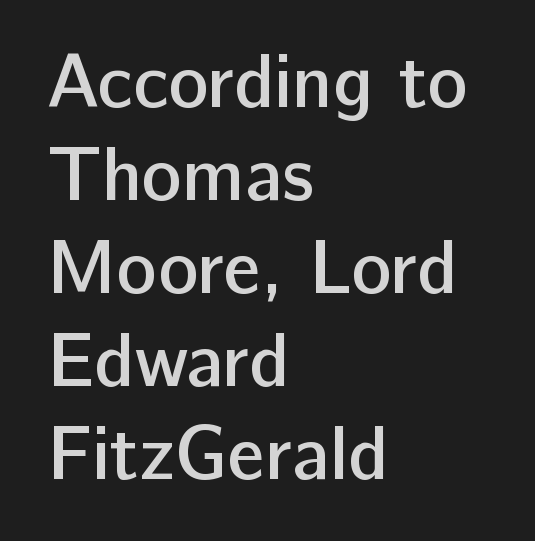
{"serif": "no", "italic": "no", "bold": "semi", "weight": "semibold", "width": "normal", "stroke_contrast": "low", "x_height": "medium", "monospaced": "no", "underline": "no", "align": "left", "line_spacing_ratio": 1.24, "letter_spacing": "normal", "letter_spacing_em": 0.0, "glyph_px": 75}
